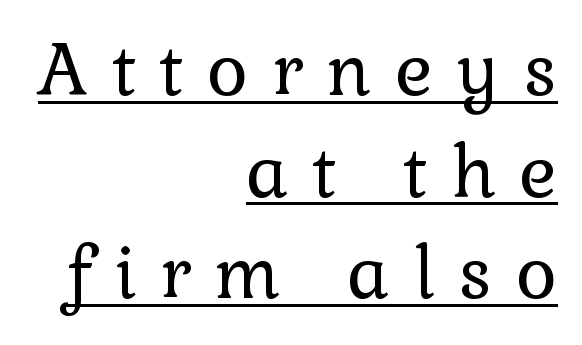
The image shows 71 px regular-weight serif type, upright; set right-aligned, normal line spacing (1.43x), unusually wide letter spacing (+0.33 em), underlined; low stroke contrast and a medium x-height.
